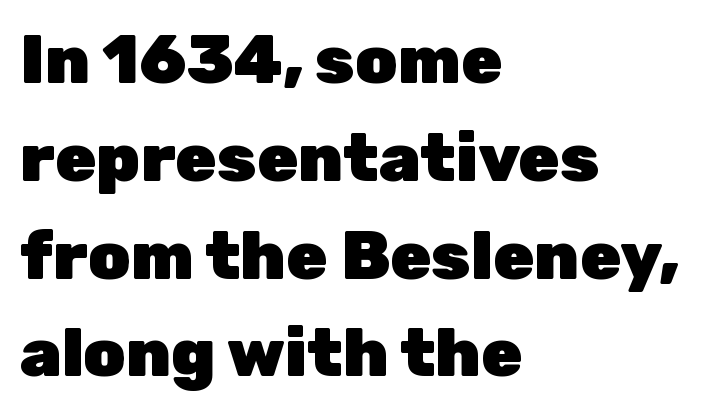
Q: Is the text bold? A: Yes.
Q: Is the text italic (slanted)? A: No, it is upright.
Q: Is the typeface a serif or a sans-serif typeface? A: Sans-serif.
Q: Is the text underlined? A: No.
Q: How is the paragraph aligned? A: Left-aligned.
Q: Is the spacing between letters normal or unusually wide? A: Normal.
Q: Is the spacing between lines tight, normal or loose? A: Normal.
Q: Width (condensed, normal, or wide)? A: Normal.
Q: Stroke contrast? A: Low.
Q: x-height? A: Medium.
Q: Monospaced? A: No.
